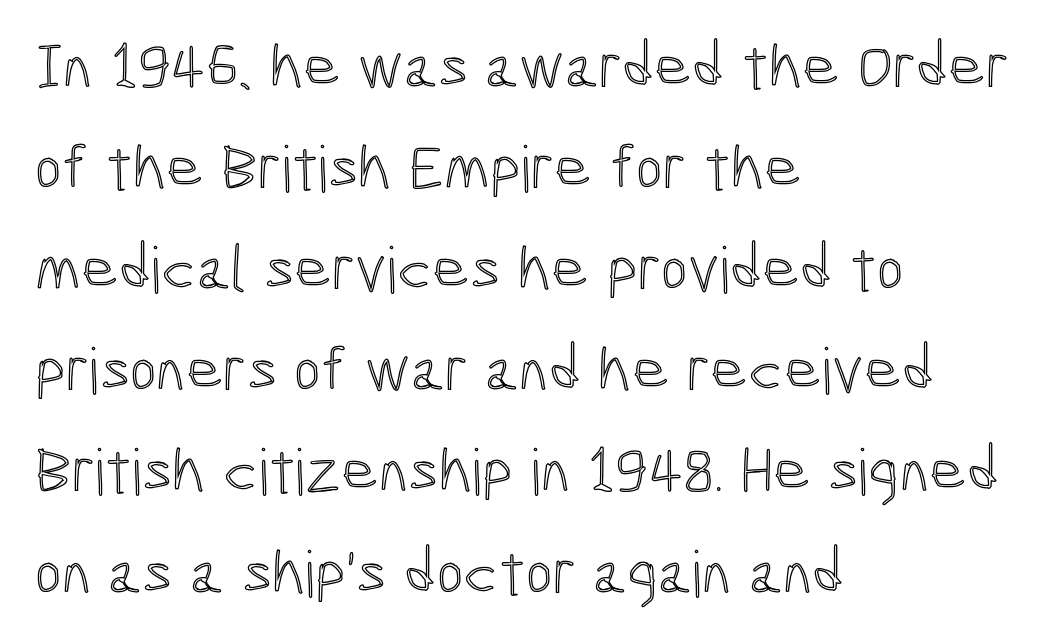
Q: Is the text italic (slanted)? A: No, it is upright.
Q: Is the text underlined? A: No.
Q: How is the paragraph aligned? A: Left-aligned.
Q: Is the spacing between letters normal or unusually wide? A: Normal.
Q: Is the spacing between lines tight, normal or loose? A: Normal.
Q: Width (condensed, normal, or wide)? A: Condensed.
Q: x-height? A: Medium.
Q: Monospaced? A: No.
